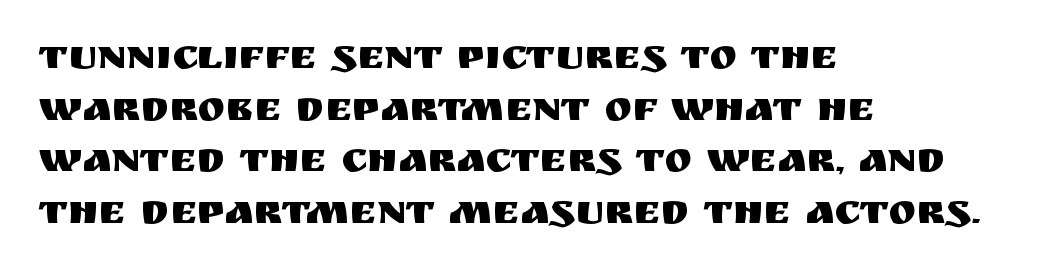
{"serif": "no", "italic": "no", "width": "normal", "stroke_contrast": "medium", "x_height": "large", "monospaced": "no", "underline": "no", "align": "left", "line_spacing": "normal", "line_spacing_ratio": 1.26, "letter_spacing": "normal", "letter_spacing_em": 0.0, "glyph_px": 41}
